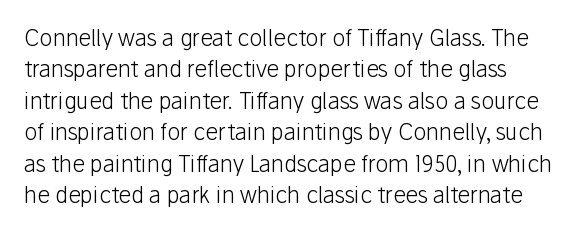
Q: Is the text bold? A: No.
Q: Is the text italic (slanted)? A: No, it is upright.
Q: Is the text underlined? A: No.
Q: Is the spacing between letters normal or unusually wide? A: Normal.
Q: Is the spacing between lines tight, normal or loose? A: Normal.
